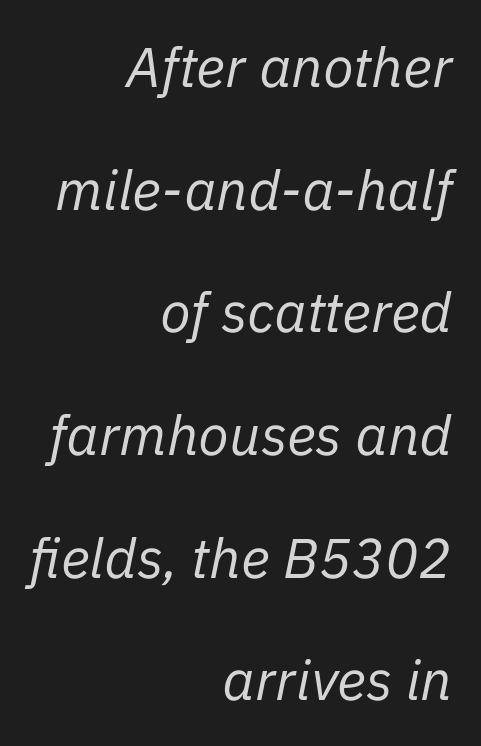
The words here are not underlined. Horizontally, the lines are justified to the trailing edge only. Bold? No — there's no thickening of the strokes. The specimen reads as italic at a glance.
